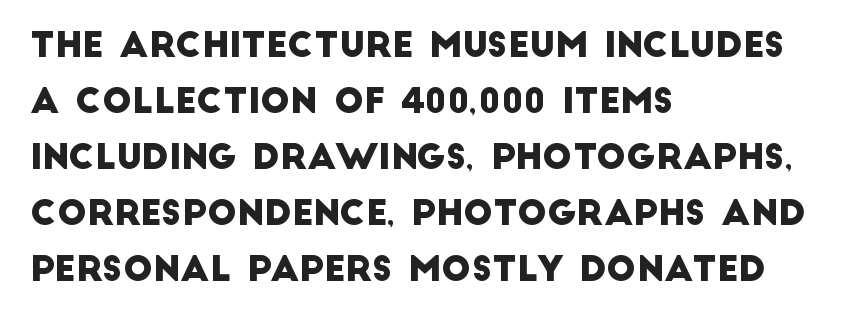
No extra tracking has been applied to these lines. No word sits above an underline. Teacher's note: observe the even left margin — that is flush-left alignment. The face used here is a sans, in the tradition of grotesques and geometrics. Students, observe: this is what conventionally led text looks like. The letters advance in unequal steps, a hallmark of proportional type.
